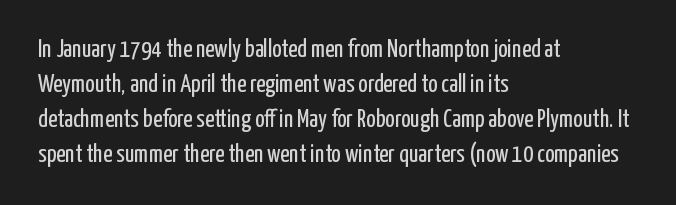
Nobody drew a line under any word here. The passage is arranged the way most books set body copy — flush left. Is the stroke heavy? The answer is a plain regular-or-lighter. Nobody touched the tracking dial on this one. A roman cut, with each character standing at attention. The space between consecutive lines is moderate.
